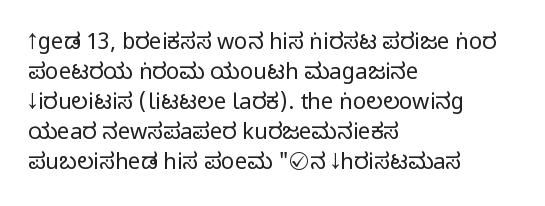
Q: Is the text italic (slanted)? A: No, it is upright.
Q: Is the text underlined? A: No.
Q: How is the paragraph aligned? A: Left-aligned.
Q: Is the spacing between letters normal or unusually wide? A: Normal.
Q: Is the spacing between lines tight, normal or loose? A: Normal.
